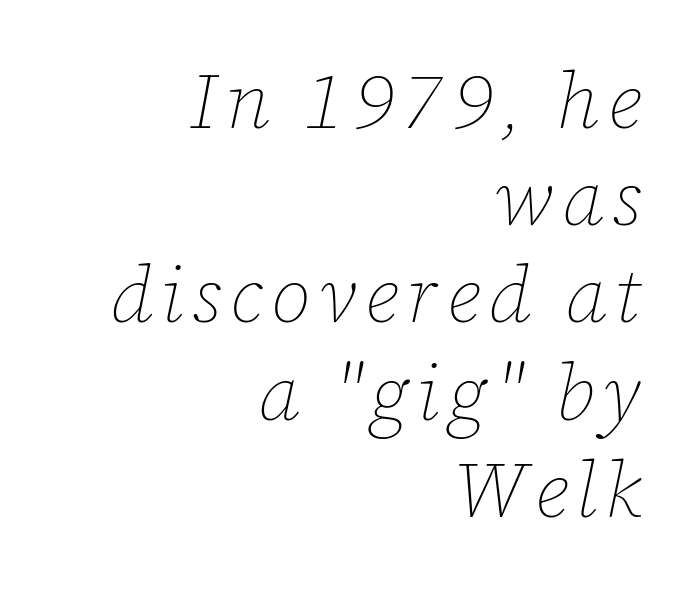
{"italic": "yes", "lean": "right", "slant_degrees": 12, "bold": "no", "weight": "thin", "width": "normal", "stroke_contrast": "low", "x_height": "medium", "monospaced": "no", "underline": "no", "align": "right", "line_spacing_ratio": 1.23, "glyph_px": 79}
